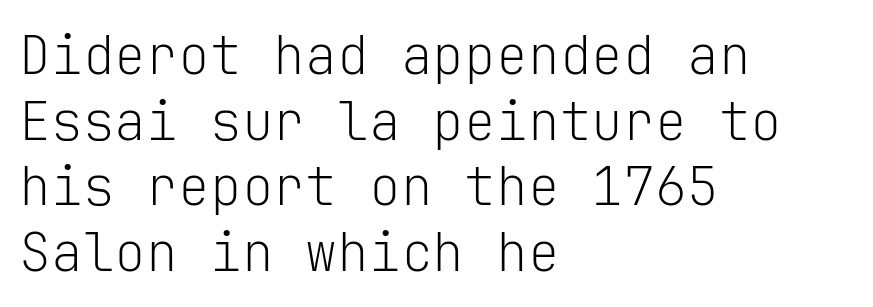
Q: Is the text bold? A: No.
Q: Is the text italic (slanted)? A: No, it is upright.
Q: Is the typeface a serif or a sans-serif typeface? A: Sans-serif.
Q: Is the text underlined? A: No.
Q: How is the paragraph aligned? A: Left-aligned.
Q: Is the spacing between letters normal or unusually wide? A: Normal.
Q: Width (condensed, normal, or wide)? A: Normal.
Q: Stroke contrast? A: Low.
Q: x-height? A: Medium.
Q: Monospaced? A: Yes.
